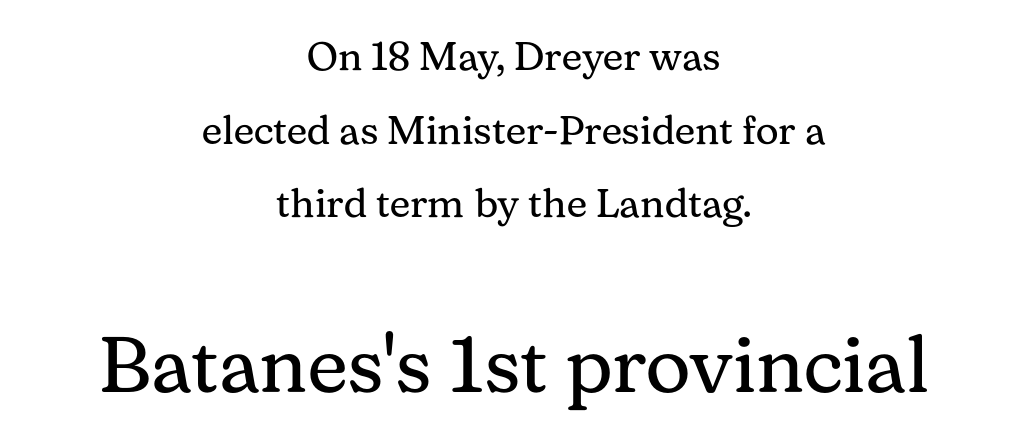
The image shows 79 px regular-weight serif type, upright; set centered, line spacing 1.84x, normal letter spacing, not underlined; the second (bottom) block is 1.98x larger; medium stroke contrast and a medium x-height.
